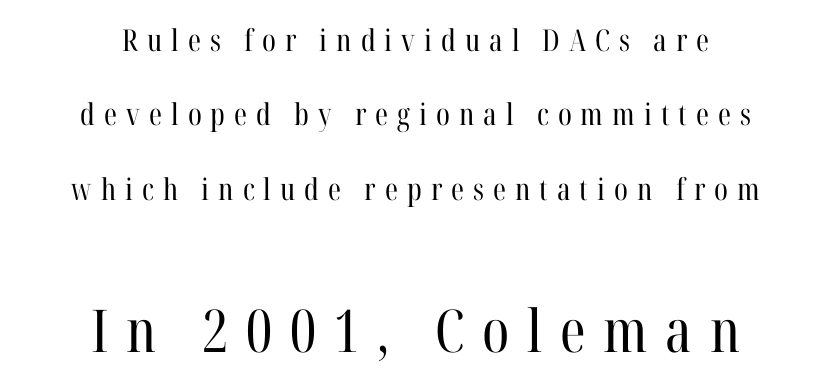
The image shows 59 px regular-weight, condensed serif type, upright; set centered, loose line spacing (2.48x), unusually wide letter spacing (+0.3 em), not underlined; the second (bottom) block is 1.97x larger; high stroke contrast and a medium x-height.
